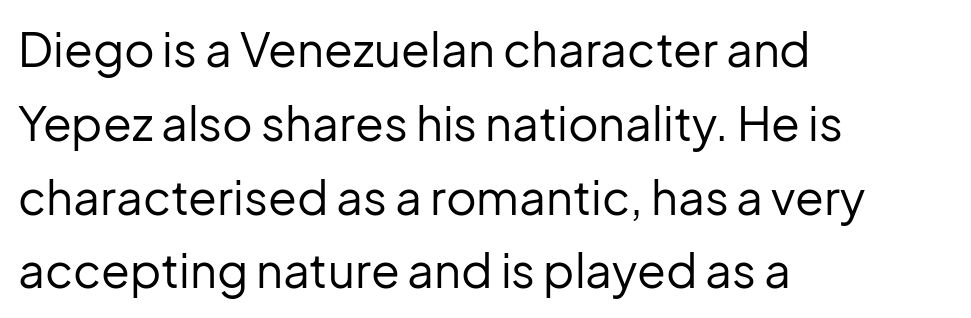
Q: Is the text bold? A: No.
Q: Is the text italic (slanted)? A: No, it is upright.
Q: Is the typeface a serif or a sans-serif typeface? A: Sans-serif.
Q: Is the text underlined? A: No.
Q: How is the paragraph aligned? A: Left-aligned.
Q: Is the spacing between letters normal or unusually wide? A: Normal.
Q: Is the spacing between lines tight, normal or loose? A: Normal.
Q: Width (condensed, normal, or wide)? A: Normal.
Q: Stroke contrast? A: Low.
Q: x-height? A: Medium.
Q: Monospaced? A: No.
